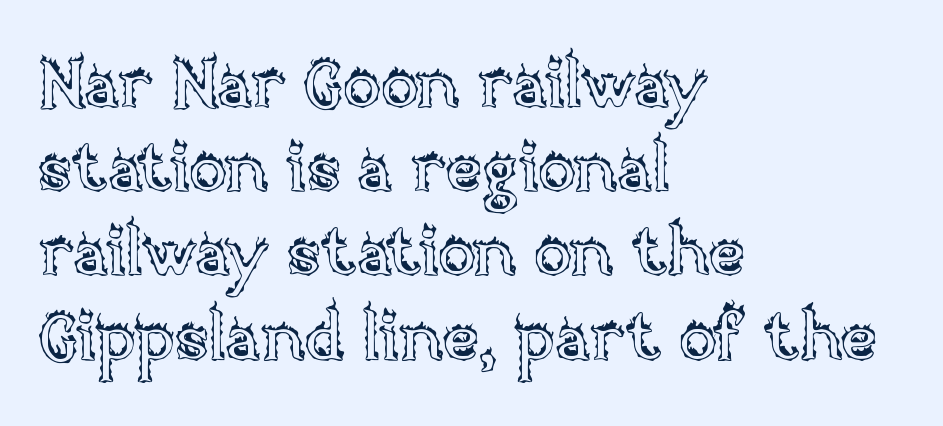
{"italic": "no", "width": "normal", "x_height": "large", "monospaced": "no", "underline": "no", "align": "left", "line_spacing_ratio": 1.22, "letter_spacing": "normal", "letter_spacing_em": 0.0, "glyph_px": 69}
